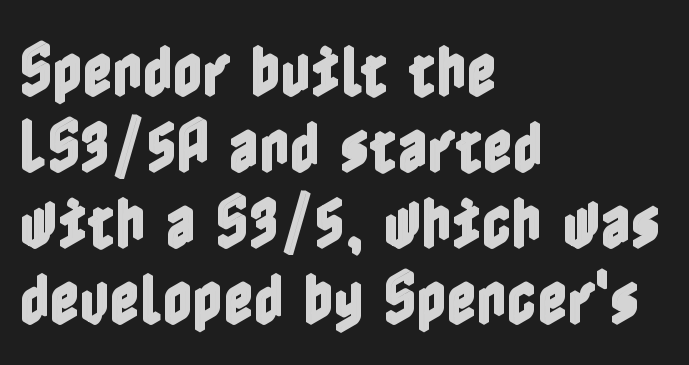
A bare baseline throughout the passage. Short note: letters normally spaced. Do the letters lean? They stand straight. The rag falls on the right side of this text block. In terms of leading, this rendering sits right in the middle.
